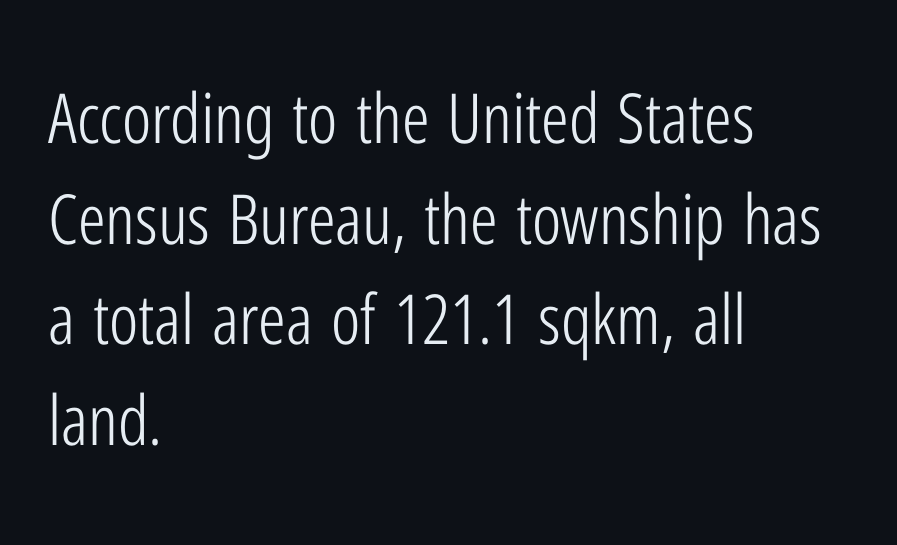
Q: Is the text bold? A: No.
Q: Is the text italic (slanted)? A: No, it is upright.
Q: Is the typeface a serif or a sans-serif typeface? A: Sans-serif.
Q: Is the text underlined? A: No.
Q: How is the paragraph aligned? A: Left-aligned.
Q: Is the spacing between letters normal or unusually wide? A: Normal.
Q: Is the spacing between lines tight, normal or loose? A: Normal.
Q: Width (condensed, normal, or wide)? A: Condensed.
Q: Stroke contrast? A: Low.
Q: x-height? A: Medium.
Q: Monospaced? A: No.
